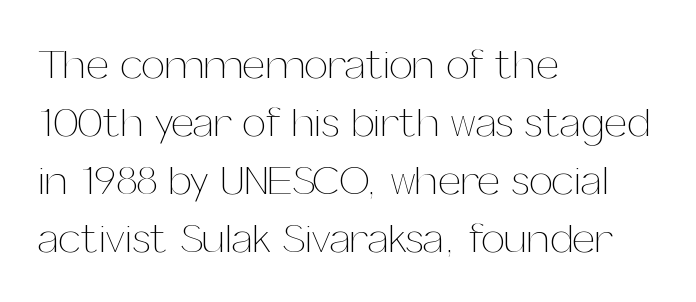
Q: Is the text bold? A: No.
Q: Is the text italic (slanted)? A: No, it is upright.
Q: Is the text underlined? A: No.
Q: How is the paragraph aligned? A: Left-aligned.
Q: Is the spacing between letters normal or unusually wide? A: Normal.
Q: Is the spacing between lines tight, normal or loose? A: Normal.
Q: Width (condensed, normal, or wide)? A: Normal.
Q: Stroke contrast? A: Medium.
Q: x-height? A: Medium.
Q: Monospaced? A: No.
